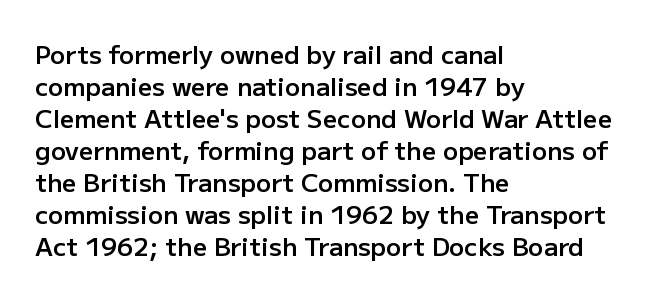
Q: Is the text bold? A: Semi-bold.
Q: Is the text italic (slanted)? A: No, it is upright.
Q: Is the text underlined? A: No.
Q: How is the paragraph aligned? A: Left-aligned.
Q: Is the spacing between letters normal or unusually wide? A: Normal.
Q: Is the spacing between lines tight, normal or loose? A: Normal.
